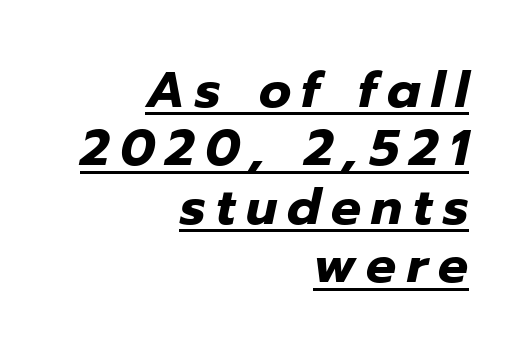
Q: Is the text bold? A: Yes.
Q: Is the text italic (slanted)? A: Yes, it leans right by about 12 degrees.
Q: Is the text underlined? A: Yes.
Q: How is the paragraph aligned? A: Right-aligned.
Q: Is the spacing between letters normal or unusually wide? A: Unusually wide.
Q: Width (condensed, normal, or wide)? A: Normal.
Q: Stroke contrast? A: Low.
Q: x-height? A: Medium.
Q: Monospaced? A: No.
